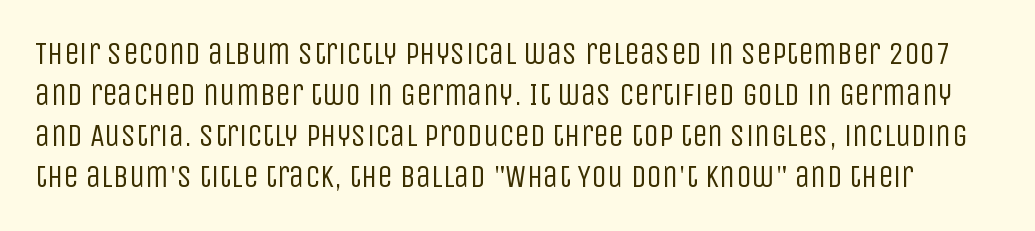
{"serif": "no", "italic": "no", "bold": "no", "weight": "regular", "width": "condensed", "stroke_contrast": "low", "x_height": "large", "monospaced": "no", "underline": "no", "line_spacing": "normal", "line_spacing_ratio": 1.32, "letter_spacing": "normal", "letter_spacing_em": 0.0, "glyph_px": 31}
